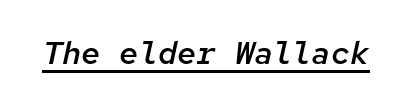
Q: Is the text bold? A: Semi-bold.
Q: Is the text italic (slanted)? A: Yes, it leans right by about 12 degrees.
Q: Is the text underlined? A: Yes.
Q: Is the spacing between letters normal or unusually wide? A: Normal.
Q: Width (condensed, normal, or wide)? A: Normal.
Q: Stroke contrast? A: Low.
Q: x-height? A: Medium.
Q: Monospaced? A: Yes.
